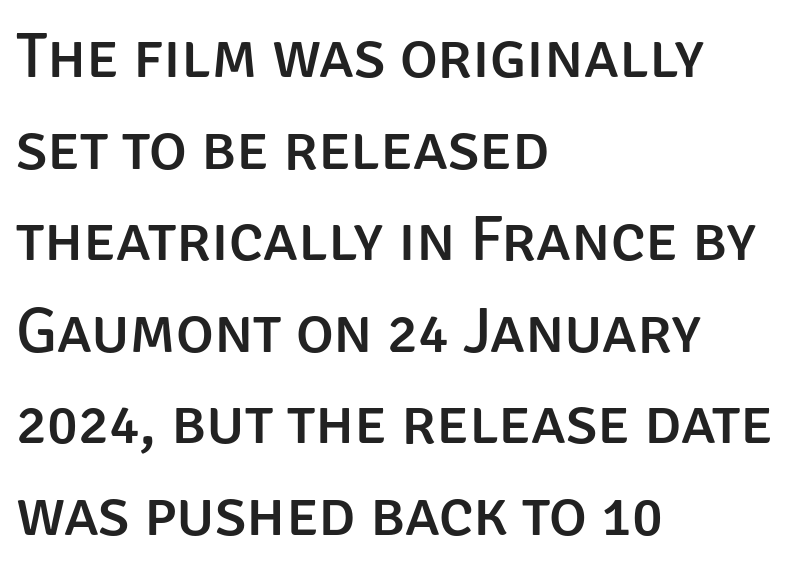
The gap between lines stays unmarked. This sample uses plain, unmodified letter spacing. The rendering uses a moderate line-height, typical for paragraphs. The type family on display is of the sans-serif kind. Typeset ragged right — the left edge is the straight one.
